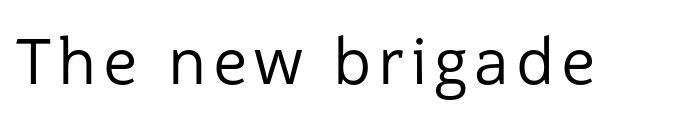
In terms of letterform style, serifs are entirely absent. Descenders are the only things crossing below the line. You can tell it's not italic because the verticals are truly vertical. Spacing verdict: proportional, widths tailored to each character. Each stroke keeps to a modest, everyday thickness or less.
